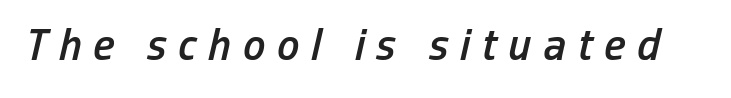
Q: Is the text bold? A: Semi-bold.
Q: Is the text italic (slanted)? A: Yes, it leans right by about 13 degrees.
Q: Is the text underlined? A: No.
Q: Is the spacing between letters normal or unusually wide? A: Unusually wide.
Q: Width (condensed, normal, or wide)? A: Condensed.
Q: Stroke contrast? A: Low.
Q: x-height? A: Medium.
Q: Monospaced? A: No.
